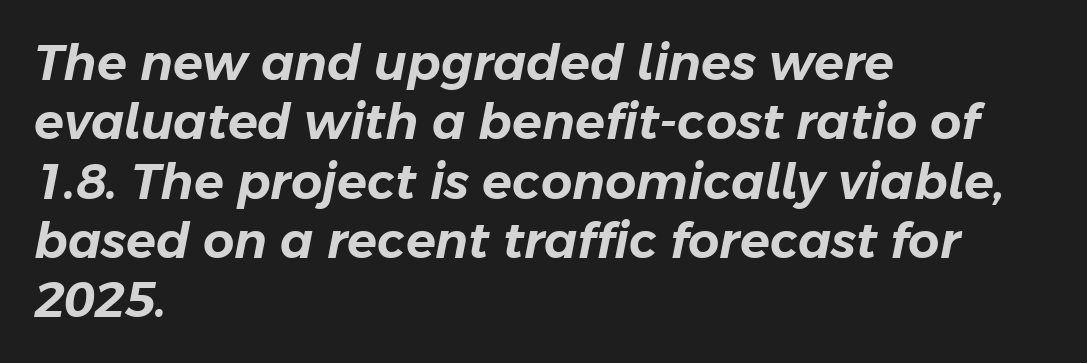
{"italic": "yes", "lean": "right", "slant_degrees": 11, "width": "normal", "stroke_contrast": "low", "x_height": "medium", "monospaced": "no", "underline": "no", "align": "left", "line_spacing_ratio": 1.21, "letter_spacing": "normal", "letter_spacing_em": 0.0, "glyph_px": 49}
